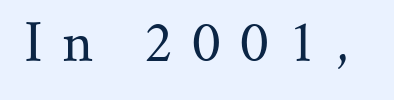
{"serif": "yes", "italic": "no", "bold": "no", "weight": "regular", "width": "normal", "stroke_contrast": "medium", "x_height": "small", "monospaced": "no", "underline": "no", "letter_spacing": "wide", "letter_spacing_em": 0.38, "glyph_px": 51}
